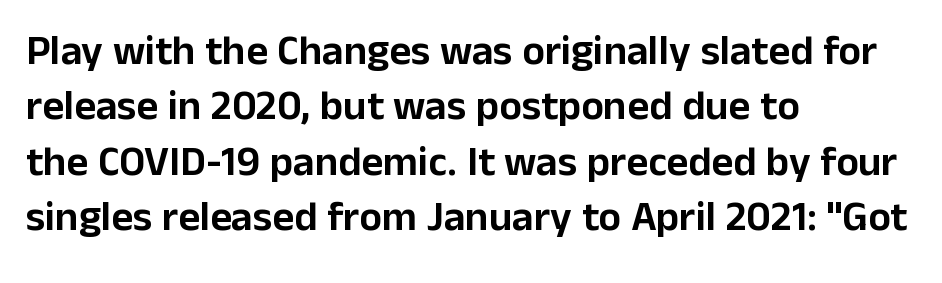
Q: Is the text italic (slanted)? A: No, it is upright.
Q: Is the typeface a serif or a sans-serif typeface? A: Sans-serif.
Q: Is the text underlined? A: No.
Q: How is the paragraph aligned? A: Left-aligned.
Q: Is the spacing between letters normal or unusually wide? A: Normal.
Q: Is the spacing between lines tight, normal or loose? A: Normal.
Q: Width (condensed, normal, or wide)? A: Normal.
Q: Stroke contrast? A: Low.
Q: x-height? A: Medium.
Q: Monospaced? A: No.
